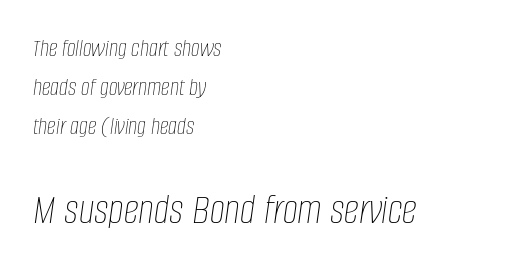
Q: Is the text bold? A: No.
Q: Is the text italic (slanted)? A: Yes, it leans right by about 8 degrees.
Q: Is the text underlined? A: No.
Q: How is the paragraph aligned? A: Left-aligned.
Q: Is the spacing between letters normal or unusually wide? A: Normal.
Q: Is the spacing between lines tight, normal or loose? A: Normal.
Q: Which block of text is set in a larger size, the first (top) or the second (bottom)? A: The second (bottom) one.
Q: Width (condensed, normal, or wide)? A: Condensed.
Q: Stroke contrast? A: Low.
Q: x-height? A: Large.
Q: Monospaced? A: No.
